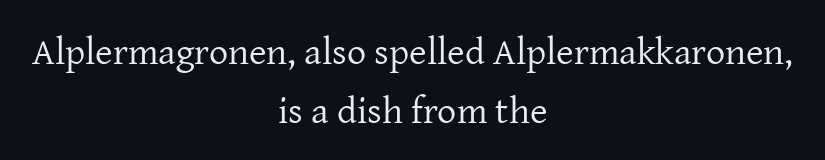
{"serif": "yes", "italic": "no", "bold": "no", "weight": "regular", "width": "normal", "stroke_contrast": "low", "x_height": "medium", "monospaced": "no", "underline": "no", "align": "center", "line_spacing": "normal", "line_spacing_ratio": 1.56, "letter_spacing": "normal", "letter_spacing_em": 0.0, "glyph_px": 38}
